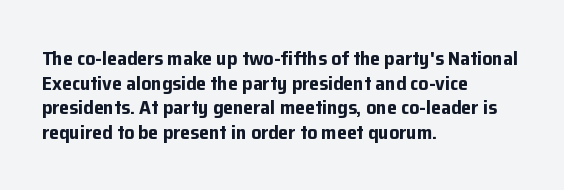
The foot of each line stays bare and open. The letters are bold, with thick, heavy strokes. The letters stand straight up with perfectly vertical stems. Compared with typical body copy, the letter spacing here is the same. These lines stack with their left ends in a neat column.
